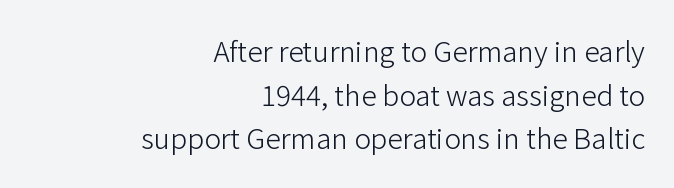
Q: Is the text bold? A: No.
Q: Is the text italic (slanted)? A: No, it is upright.
Q: Is the typeface a serif or a sans-serif typeface? A: Sans-serif.
Q: Is the text underlined? A: No.
Q: How is the paragraph aligned? A: Right-aligned.
Q: Is the spacing between letters normal or unusually wide? A: Normal.
Q: Is the spacing between lines tight, normal or loose? A: Normal.
Q: Width (condensed, normal, or wide)? A: Normal.
Q: Stroke contrast? A: Low.
Q: x-height? A: Medium.
Q: Monospaced? A: No.
